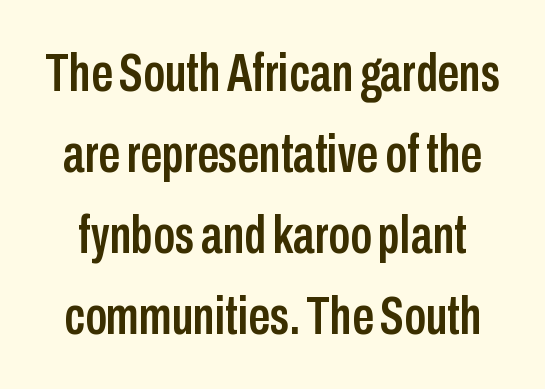
{"serif": "no", "italic": "no", "width": "condensed", "stroke_contrast": "low", "x_height": "medium", "monospaced": "no", "underline": "no", "line_spacing": "normal", "line_spacing_ratio": 1.5, "letter_spacing": "normal", "letter_spacing_em": 0.0, "glyph_px": 54}
